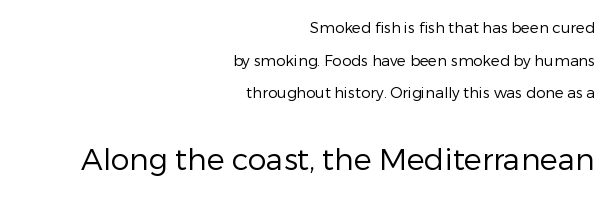
Descenders hang freely into open space. Stroke terminals: plain, sans-serif. Notice the wide empty band between every row — that's loose leading. All the whitespace from short lines collects on the left. Size hierarchy here favors the trailing block over the leading one.
